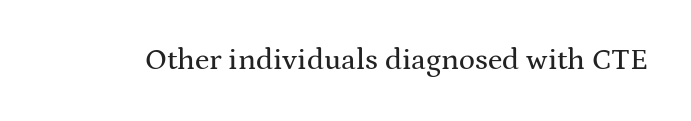
Q: Is the text italic (slanted)? A: No, it is upright.
Q: Is the typeface a serif or a sans-serif typeface? A: Serif.
Q: Is the text underlined? A: No.
Q: Is the spacing between letters normal or unusually wide? A: Normal.
Q: Width (condensed, normal, or wide)? A: Wide.
Q: Stroke contrast? A: Medium.
Q: x-height? A: Medium.
Q: Monospaced? A: No.
